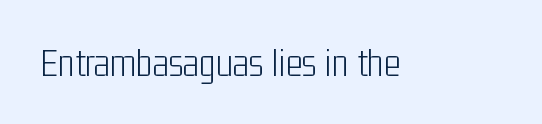
The letters stand straight up with perfectly vertical stems. The text was rendered using a sans face with plain stroke endings. Glance below the letters and you will spot only blank space. A light-to-regular cut is what we see here.
